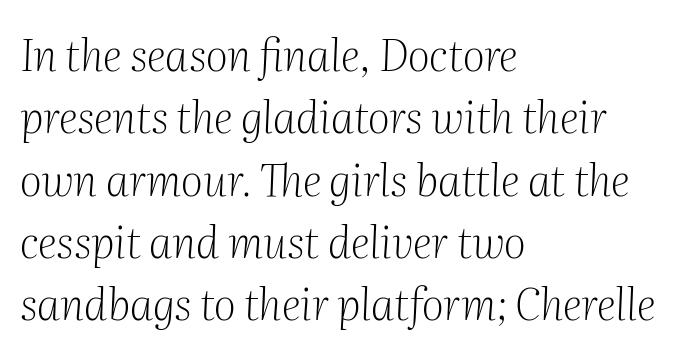
{"serif": "yes", "italic": "yes", "lean": "right", "slant_degrees": 2, "bold": "no", "weight": "light", "width": "normal", "stroke_contrast": "medium", "x_height": "medium", "monospaced": "no", "underline": "no", "align": "left", "line_spacing": "normal", "line_spacing_ratio": 1.45, "letter_spacing": "normal", "letter_spacing_em": 0.0, "glyph_px": 43}
